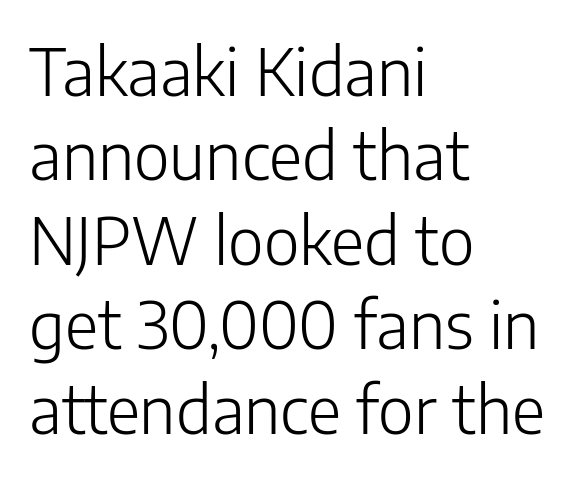
Q: Is the text bold? A: No.
Q: Is the text italic (slanted)? A: No, it is upright.
Q: Is the typeface a serif or a sans-serif typeface? A: Sans-serif.
Q: Is the text underlined? A: No.
Q: How is the paragraph aligned? A: Left-aligned.
Q: Is the spacing between letters normal or unusually wide? A: Normal.
Q: Is the spacing between lines tight, normal or loose? A: Normal.
Q: Width (condensed, normal, or wide)? A: Normal.
Q: Stroke contrast? A: Low.
Q: x-height? A: Medium.
Q: Monospaced? A: No.
